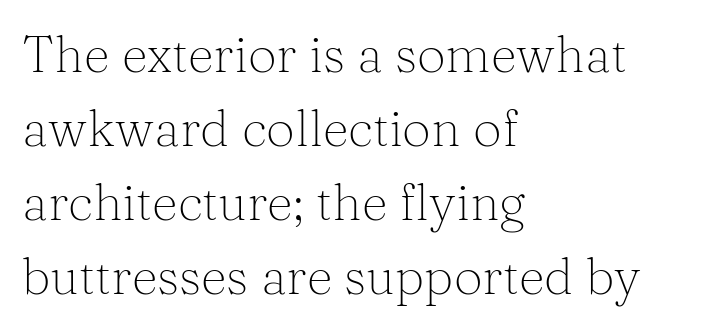
Proportional: the letters do not fall into vertical columns. No letter is thick-stroked: the sample isn't bold. Words float on clear page, feet unadorned. Serif or sans? Serif — the stroke terminals have little feet. Horizontally, the lines are justified to the leading edge only.
